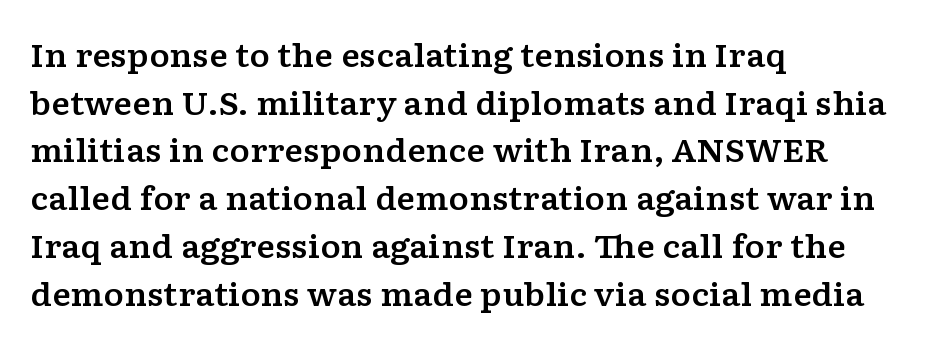
Q: Is the text italic (slanted)? A: No, it is upright.
Q: Is the typeface a serif or a sans-serif typeface? A: Serif.
Q: Is the text underlined? A: No.
Q: How is the paragraph aligned? A: Left-aligned.
Q: Is the spacing between letters normal or unusually wide? A: Normal.
Q: Is the spacing between lines tight, normal or loose? A: Normal.
Q: Width (condensed, normal, or wide)? A: Wide.
Q: Stroke contrast? A: Low.
Q: x-height? A: Medium.
Q: Monospaced? A: No.
